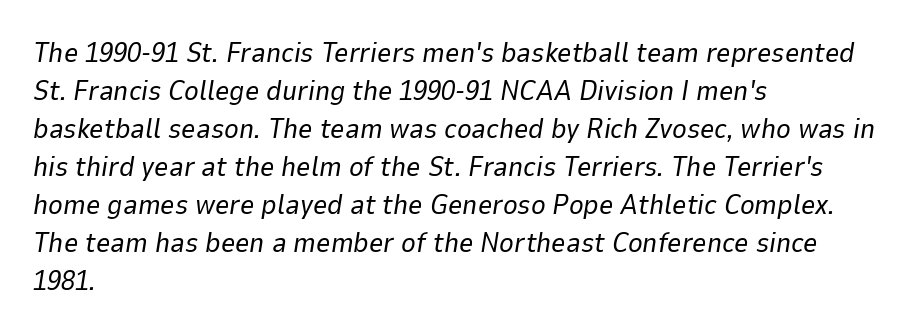
Q: Is the text bold? A: No.
Q: Is the text italic (slanted)? A: Yes, it leans right by about 9 degrees.
Q: Is the text underlined? A: No.
Q: How is the paragraph aligned? A: Left-aligned.
Q: Is the spacing between letters normal or unusually wide? A: Normal.
Q: Is the spacing between lines tight, normal or loose? A: Normal.
Q: Width (condensed, normal, or wide)? A: Normal.
Q: Stroke contrast? A: Low.
Q: x-height? A: Medium.
Q: Monospaced? A: No.
